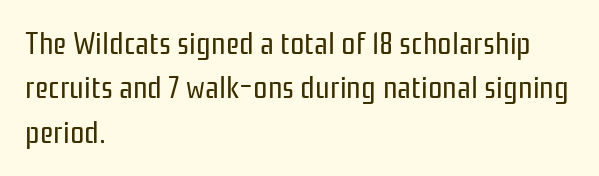
{"serif": "no", "italic": "no", "bold": "no", "weight": "regular", "width": "condensed", "stroke_contrast": "low", "x_height": "medium", "monospaced": "no", "underline": "no", "align": "left", "line_spacing": "normal", "line_spacing_ratio": 1.39, "letter_spacing": "normal", "letter_spacing_em": 0.0, "glyph_px": 32}
